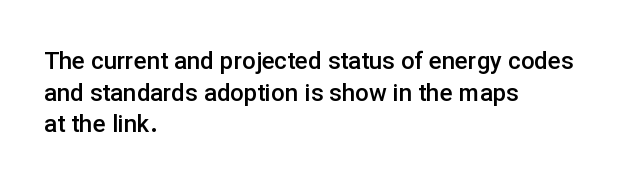
Slightly chunky letters — semibold, I'd say, not full bold. Letter spacing: default. The string is rendered with underlining switched off. Does the leading feel generous? No, just average. These lines are set flush left with a ragged right edge. The letters stand upright; this is a roman face.
